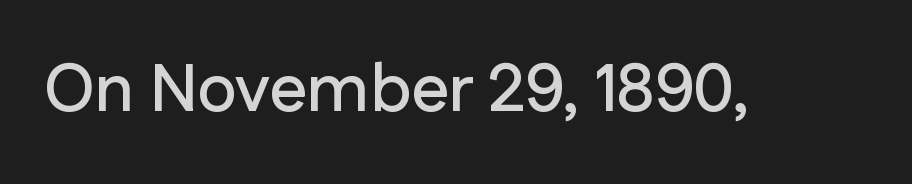
The image shows 67 px sans-serif type, upright; set normal letter spacing, not underlined; low stroke contrast and a medium x-height.
